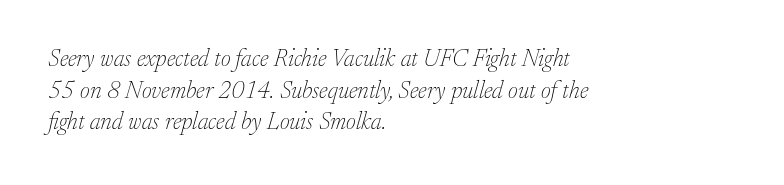
The paragraph has a hard left edge and a soft right edge. How would I describe the line gaps? Plain and ordinary. A quiet, ordinary-to-light weight characterises the typeface. Only glyphs here, with clear space below each row.
